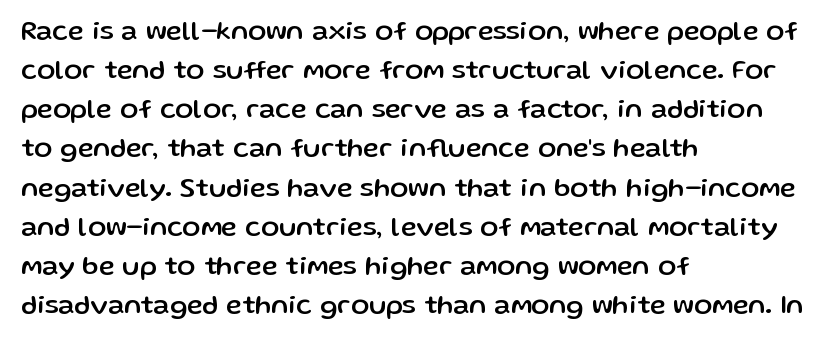
The image shows 27 px text type, upright; set left-aligned, normal line spacing (1.45x), normal letter spacing, not underlined.
